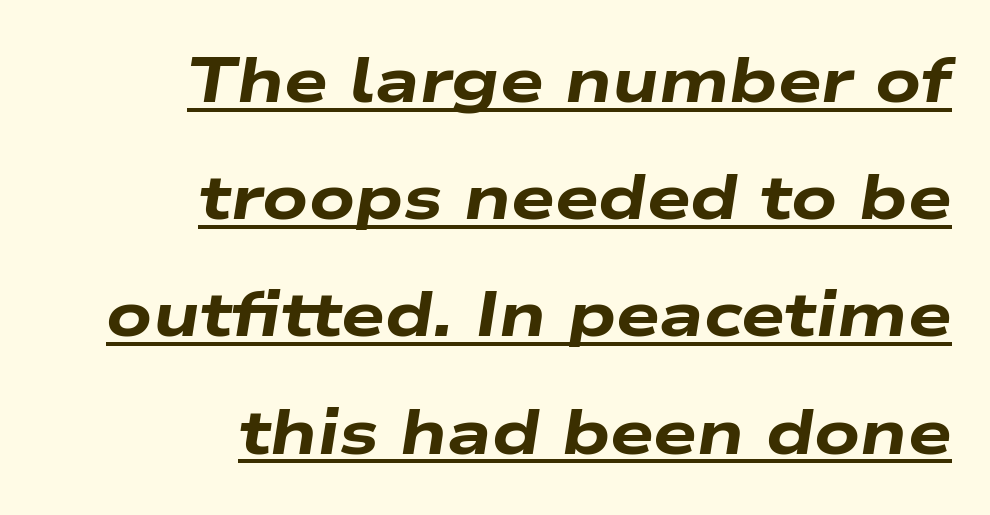
The image shows 62 px heavy, wide type, italic (leaning right); set right-aligned, line spacing 1.89x, normal letter spacing, underlined; low stroke contrast and a medium x-height.
